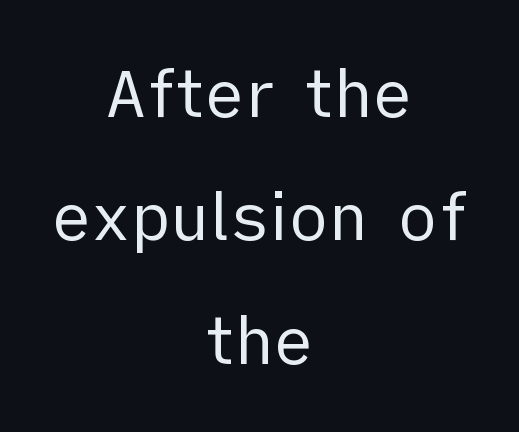
{"serif": "no", "italic": "no", "bold": "no", "weight": "regular", "width": "normal", "stroke_contrast": "low", "x_height": "medium", "monospaced": "no", "underline": "no", "align": "center", "line_spacing_ratio": 1.87, "letter_spacing": "normal", "letter_spacing_em": 0.0, "glyph_px": 66}
